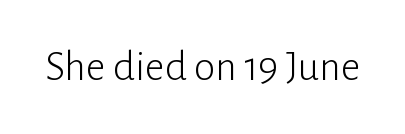
Q: Is the text bold? A: No.
Q: Is the text italic (slanted)? A: No, it is upright.
Q: Is the typeface a serif or a sans-serif typeface? A: Sans-serif.
Q: Is the text underlined? A: No.
Q: Is the spacing between letters normal or unusually wide? A: Normal.
Q: Width (condensed, normal, or wide)? A: Normal.
Q: Stroke contrast? A: Low.
Q: x-height? A: Medium.
Q: Monospaced? A: No.
